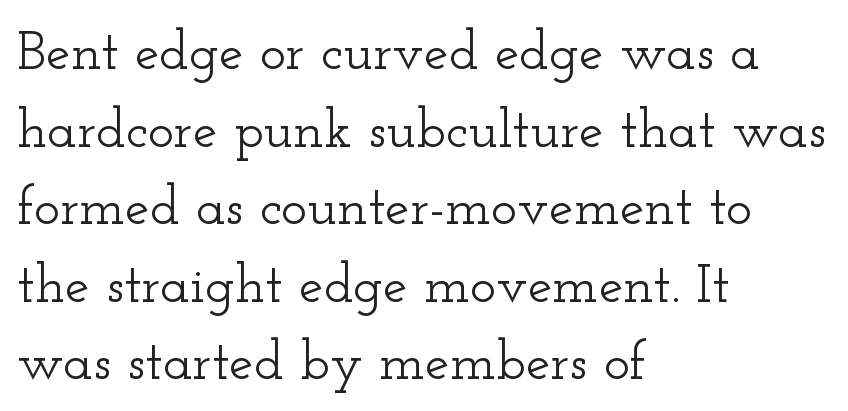
The passage shown is typed in a proportional face where columns would drift. Layout note: lines flush left. The rendering uses a moderate line-height, typical for paragraphs. Notice how the stems are strictly vertical — no italics here.
